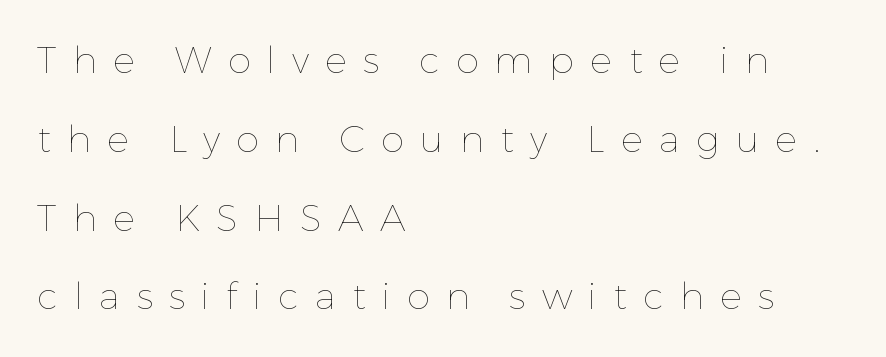
The image shows 37 px thin type, upright; set left-aligned, loose line spacing (2.13x), unusually wide letter spacing (+0.44 em), not underlined; low stroke contrast and a medium x-height.
